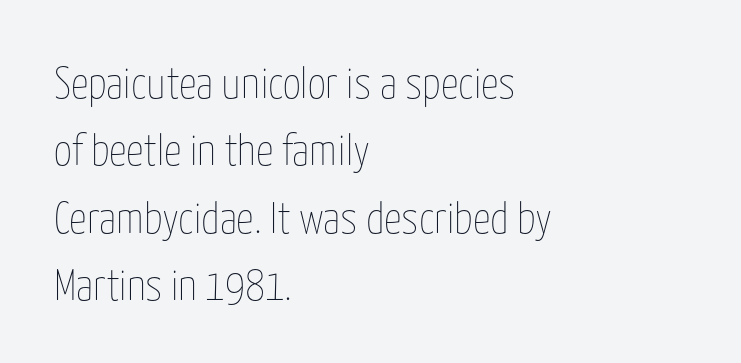
The ragged edge is on the right, which tells us the setting is flush left. Bare-footed words on every line. Weight class: somewhere from thin through regular. Notice how descenders clear the ascenders below comfortably — that's standard leading. Words appear dense and cohesive because spacing is normal.
